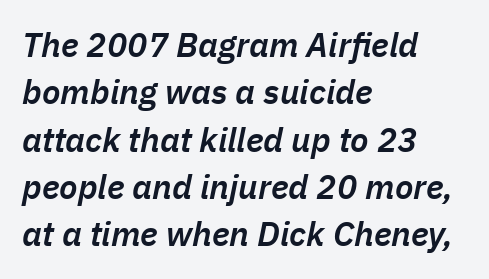
The image shows 34 px semibold type, italic (leaning right); set left-aligned, normal line spacing (1.39x), normal letter spacing, not underlined; low stroke contrast and a medium x-height.
